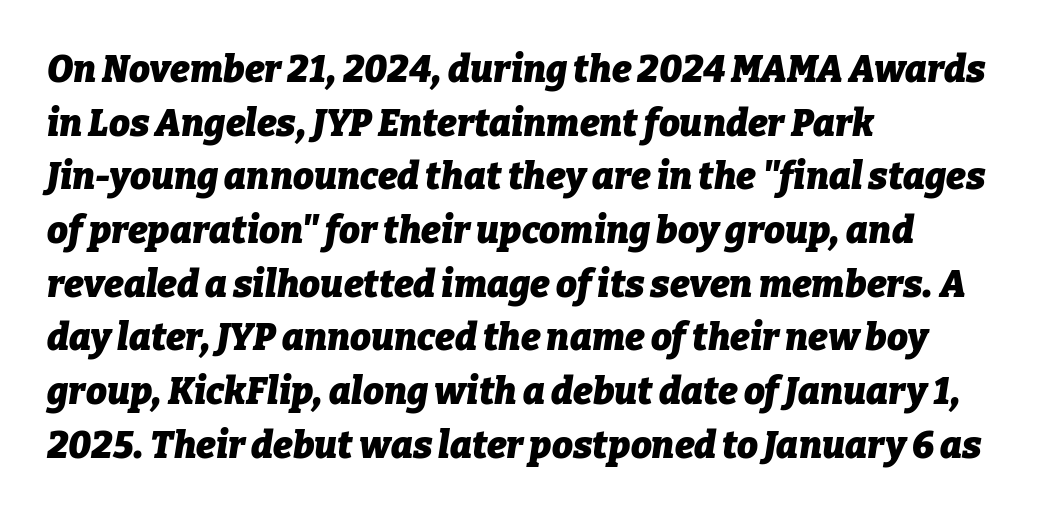
The image shows 37 px heavy type, italic (leaning right); set left-aligned, normal line spacing (1.45x), normal letter spacing, not underlined; low stroke contrast and a medium x-height.
